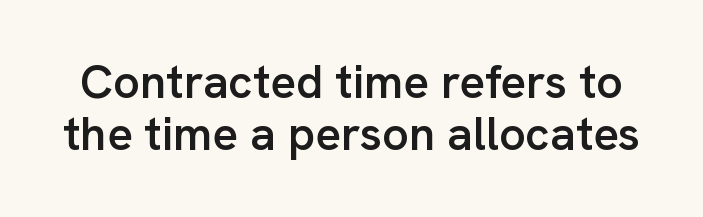
The image shows 47 px semibold sans-serif type, upright; set tight line spacing (1.11x), normal letter spacing, not underlined; low stroke contrast and a medium x-height.
